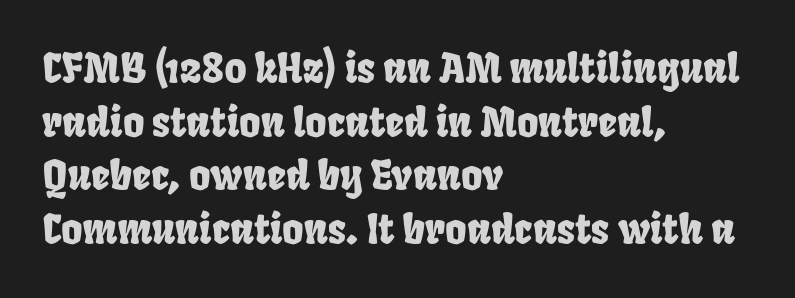
Q: Is the typeface a serif or a sans-serif typeface? A: Sans-serif.
Q: Is the text underlined? A: No.
Q: How is the paragraph aligned? A: Left-aligned.
Q: Is the spacing between letters normal or unusually wide? A: Normal.
Q: Is the spacing between lines tight, normal or loose? A: Normal.
Q: Width (condensed, normal, or wide)? A: Condensed.
Q: Stroke contrast? A: Low.
Q: x-height? A: Large.
Q: Monospaced? A: No.
